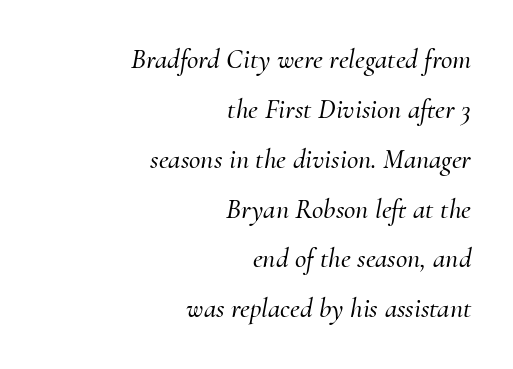
Q: Is the text italic (slanted)? A: Yes, it leans right by about 10 degrees.
Q: Is the typeface a serif or a sans-serif typeface? A: Serif.
Q: Is the text underlined? A: No.
Q: How is the paragraph aligned? A: Right-aligned.
Q: Is the spacing between letters normal or unusually wide? A: Normal.
Q: Width (condensed, normal, or wide)? A: Normal.
Q: Stroke contrast? A: Medium.
Q: x-height? A: Small.
Q: Monospaced? A: No.
